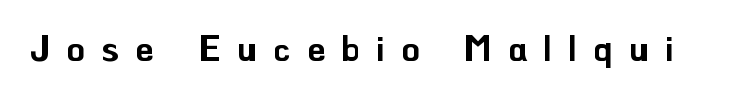
{"serif": "no", "italic": "no", "width": "normal", "stroke_contrast": "low", "x_height": "small", "monospaced": "no", "underline": "no", "letter_spacing": "wide", "letter_spacing_em": 0.46, "glyph_px": 36}
